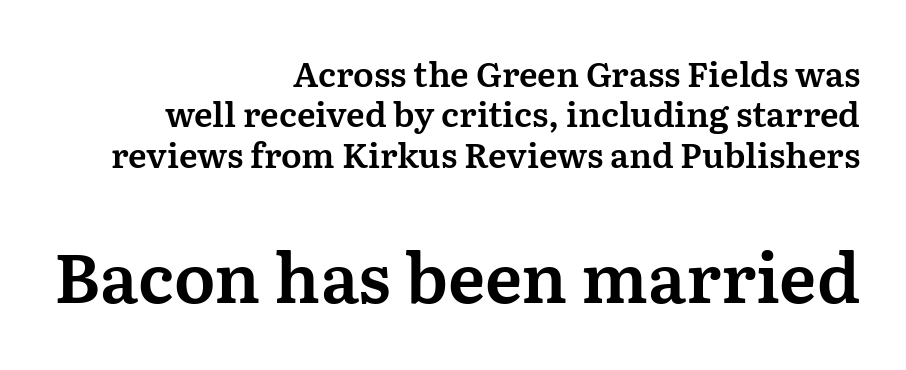
The image shows 68 px serif type, upright; set right-aligned, line spacing 1.19x, normal letter spacing, not underlined; the second (bottom) block is 2.0x larger; medium stroke contrast and a medium x-height.
